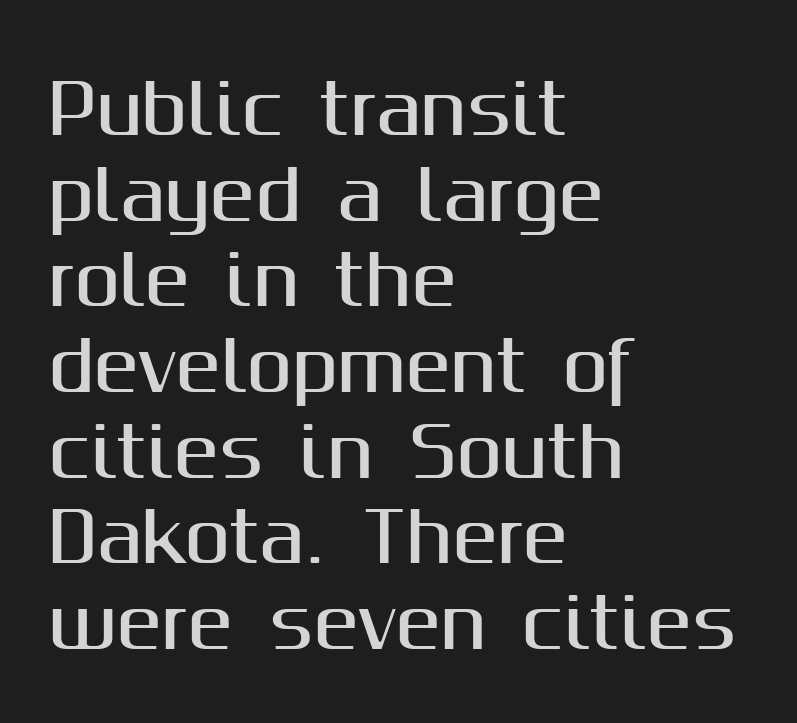
Q: Is the text italic (slanted)? A: No, it is upright.
Q: Is the typeface a serif or a sans-serif typeface? A: Sans-serif.
Q: Is the text underlined? A: No.
Q: How is the paragraph aligned? A: Left-aligned.
Q: Is the spacing between letters normal or unusually wide? A: Normal.
Q: Is the spacing between lines tight, normal or loose? A: Normal.
Q: Width (condensed, normal, or wide)? A: Normal.
Q: Stroke contrast? A: Medium.
Q: x-height? A: Medium.
Q: Monospaced? A: No.
